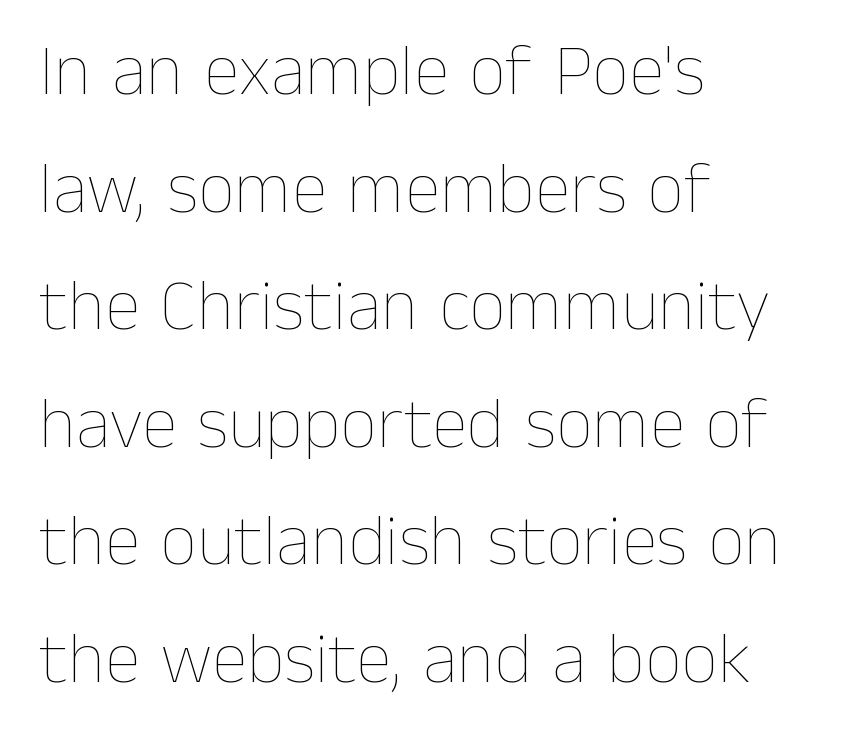
{"italic": "no", "bold": "no", "weight": "thin", "width": "normal", "stroke_contrast": "low", "x_height": "medium", "monospaced": "no", "underline": "no", "align": "left", "line_spacing": "normal", "line_spacing_ratio": 1.61, "letter_spacing": "normal", "letter_spacing_em": 0.0, "glyph_px": 73}
